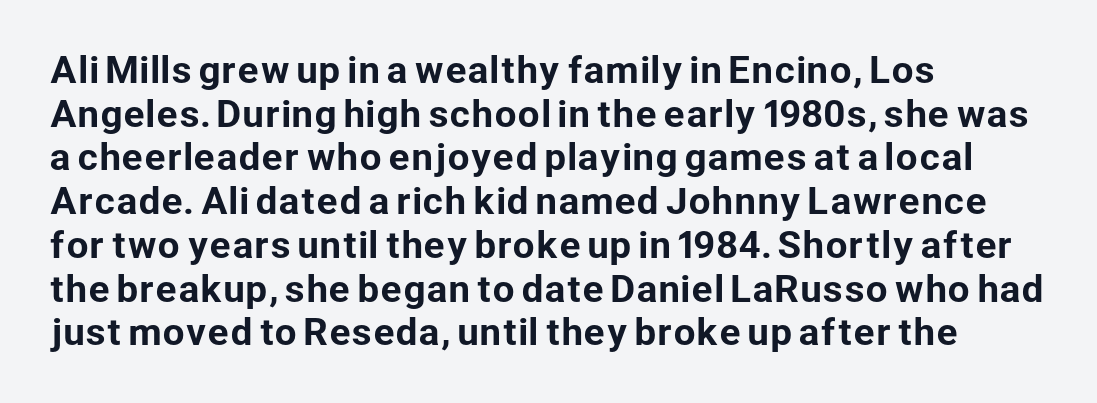
Where is the straight margin? On the left. The typeface chosen for these lines omits serifs. Underlining? Definitely not there. Each letter keeps its own natural width here, so spacing adapts to shape.
